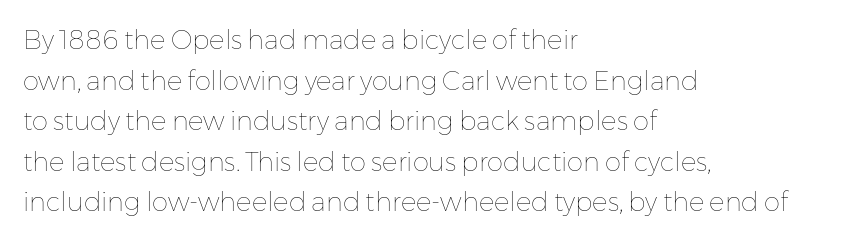
Q: Is the text bold? A: No.
Q: Is the text italic (slanted)? A: No, it is upright.
Q: Is the text underlined? A: No.
Q: How is the paragraph aligned? A: Left-aligned.
Q: Is the spacing between letters normal or unusually wide? A: Normal.
Q: Is the spacing between lines tight, normal or loose? A: Normal.
